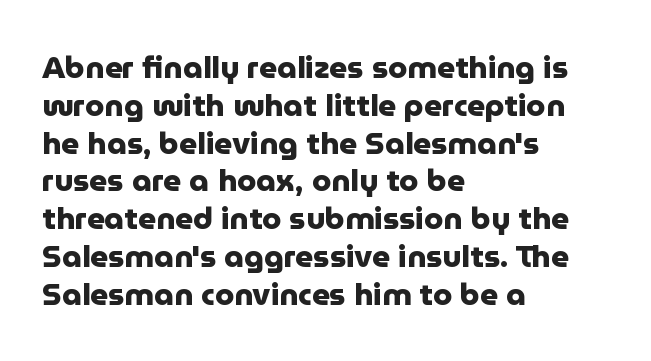
Q: Is the text bold? A: Yes.
Q: Is the text italic (slanted)? A: No, it is upright.
Q: Is the typeface a serif or a sans-serif typeface? A: Sans-serif.
Q: Is the text underlined? A: No.
Q: How is the paragraph aligned? A: Left-aligned.
Q: Is the spacing between letters normal or unusually wide? A: Normal.
Q: Width (condensed, normal, or wide)? A: Normal.
Q: Stroke contrast? A: Low.
Q: x-height? A: Medium.
Q: Monospaced? A: No.
